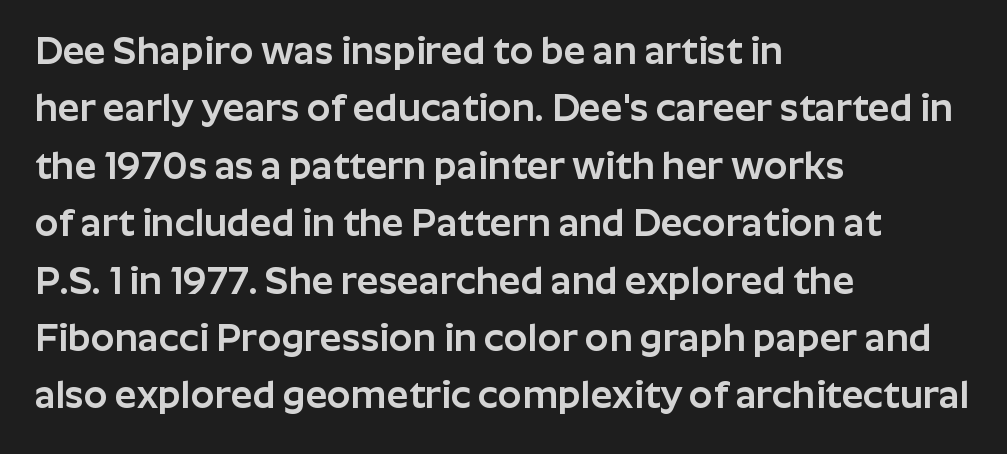
The designer went with a sans here, leaving each stem footless. If you drew a line through each stem, it would be perfectly vertical. Does extra space separate the letters? No, they use regular spacing. Leftover space on each line is placed entirely after the last word. The block of text has a typical density, with ordinary space between rows.
